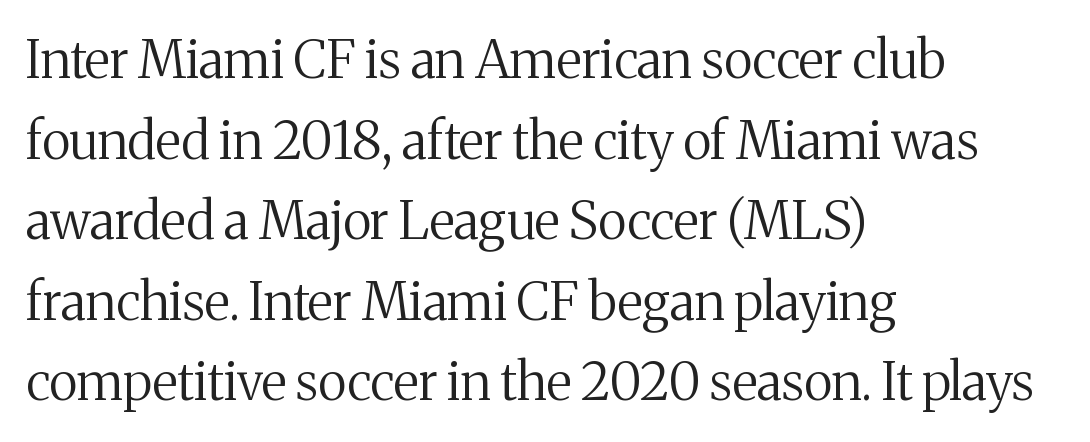
{"serif": "yes", "italic": "no", "bold": "no", "weight": "regular", "width": "normal", "stroke_contrast": "medium", "x_height": "medium", "monospaced": "no", "underline": "no", "align": "left", "line_spacing": "normal", "line_spacing_ratio": 1.55, "letter_spacing": "normal", "letter_spacing_em": 0.0, "glyph_px": 52}
